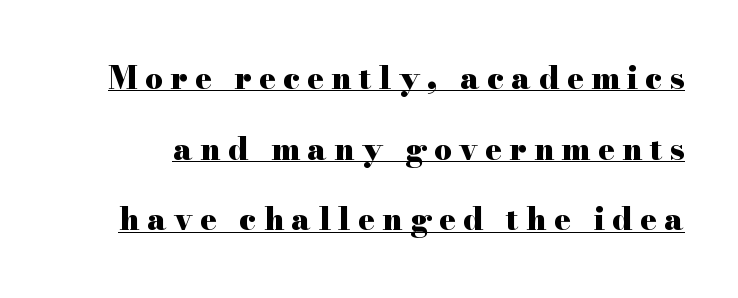
Strong, thick strokes mark this as bold type. Varying glyph widths throughout — classic text-font behaviour. What stands out about the letter spacing? Its width — letters are far apart. Every word sits above its own underline.
